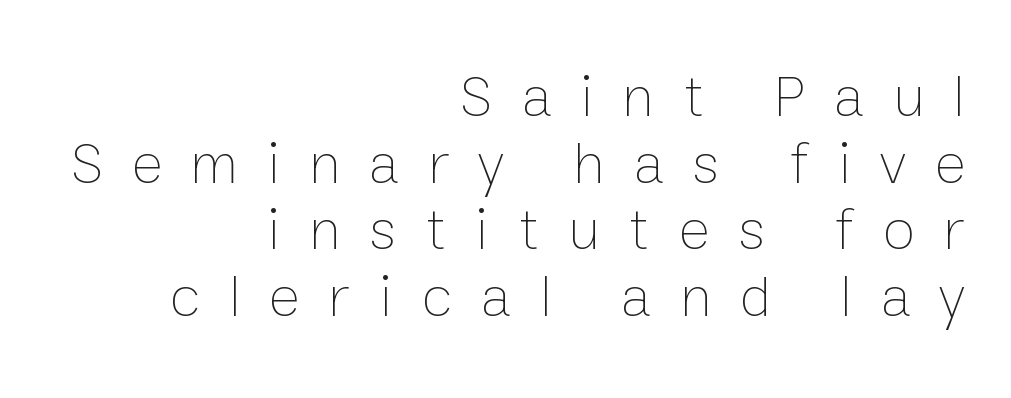
What's the leading like? Squeezed, with rows nearly overlapping. Heaviness? Minimal to ordinary, like unemphasized prose. Upright lettering throughout. A typesetter would call this proportional, since set widths differ per character. The gaps between neighbouring characters are conspicuously large.
